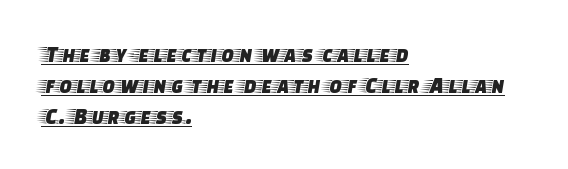
The image shows 23 px text type; set left-aligned, normal line spacing (1.34x), normal letter spacing, underlined.
